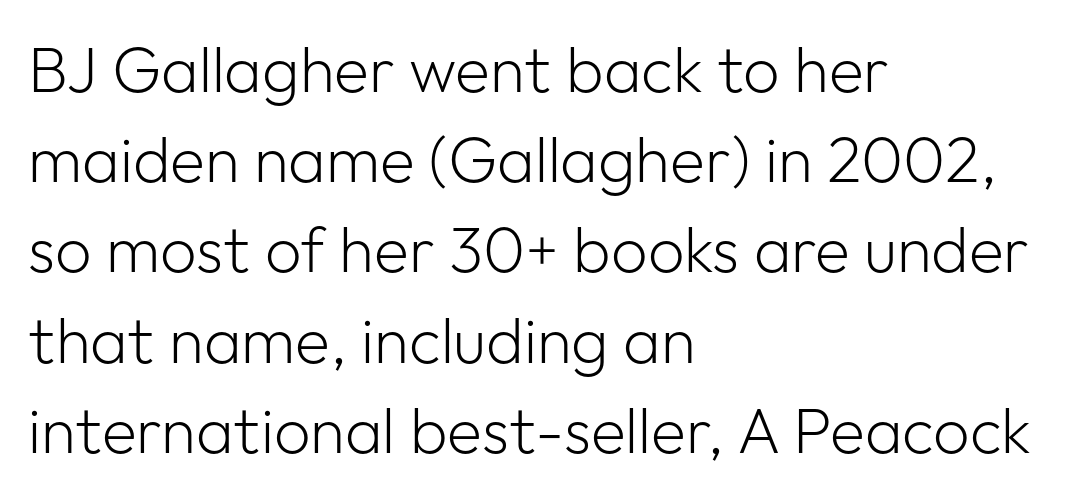
Q: Is the text bold? A: No.
Q: Is the text italic (slanted)? A: No, it is upright.
Q: Is the typeface a serif or a sans-serif typeface? A: Sans-serif.
Q: Is the text underlined? A: No.
Q: How is the paragraph aligned? A: Left-aligned.
Q: Is the spacing between letters normal or unusually wide? A: Normal.
Q: Is the spacing between lines tight, normal or loose? A: Normal.
Q: Width (condensed, normal, or wide)? A: Normal.
Q: Stroke contrast? A: Low.
Q: x-height? A: Medium.
Q: Monospaced? A: No.
